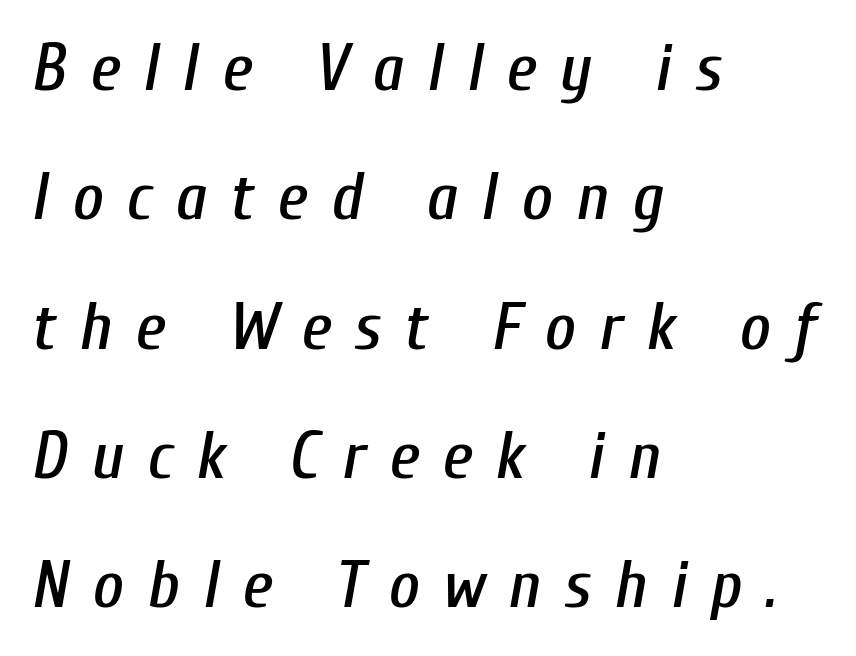
{"italic": "yes", "lean": "right", "slant_degrees": 10, "width": "condensed", "stroke_contrast": "low", "x_height": "medium", "monospaced": "no", "underline": "no", "align": "left", "line_spacing": "loose", "line_spacing_ratio": 1.93, "letter_spacing": "wide", "letter_spacing_em": 0.35, "glyph_px": 67}
